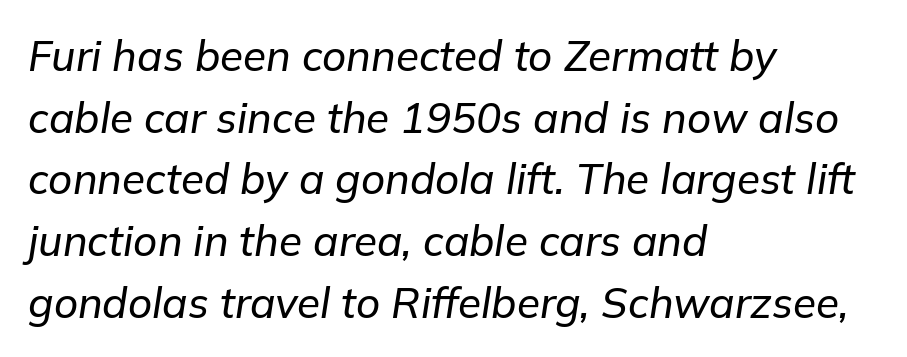
The image shows 42 px text type, italic (leaning right); set left-aligned, normal line spacing (1.47x), normal letter spacing, not underlined; low stroke contrast and a medium x-height.
